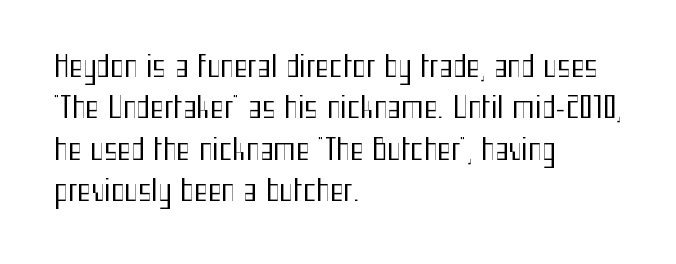
{"serif": "no", "italic": "no", "bold": "no", "weight": "regular", "width": "condensed", "stroke_contrast": "medium", "x_height": "medium", "monospaced": "no", "underline": "no", "align": "left", "line_spacing": "normal", "line_spacing_ratio": 1.43, "letter_spacing": "normal", "letter_spacing_em": 0.0, "glyph_px": 29}
